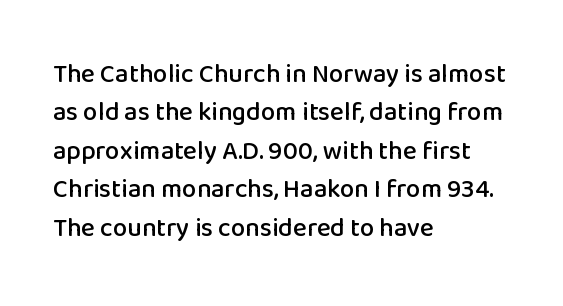
{"italic": "no", "underline": "no", "align": "left", "line_spacing": "normal", "line_spacing_ratio": 1.48, "letter_spacing": "normal", "letter_spacing_em": 0.0, "glyph_px": 26}
